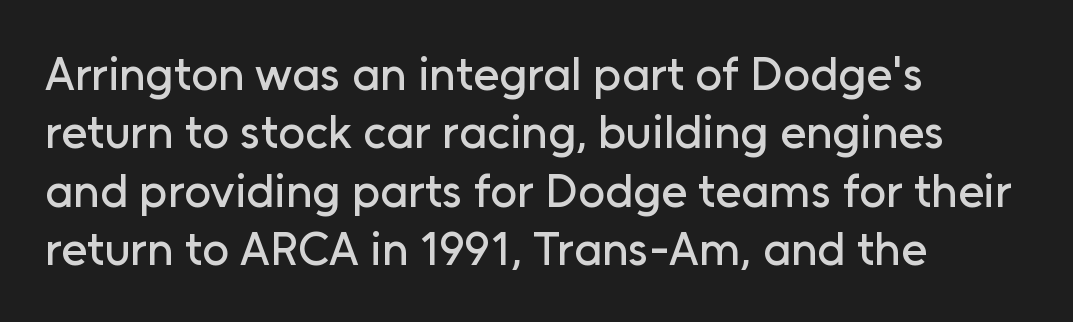
{"serif": "no", "italic": "no", "width": "normal", "stroke_contrast": "low", "x_height": "medium", "monospaced": "no", "underline": "no", "align": "left", "line_spacing_ratio": 1.24, "letter_spacing": "normal", "letter_spacing_em": 0.0, "glyph_px": 47}
